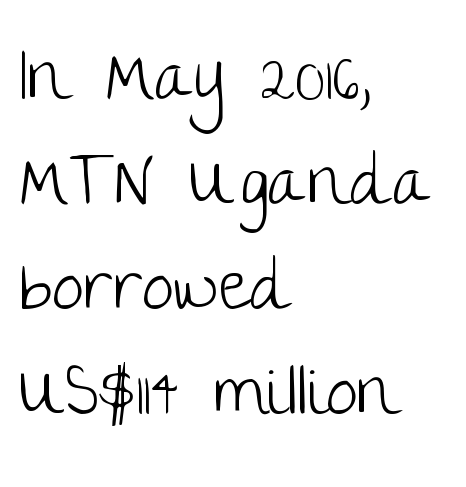
Q: Is the text bold? A: No.
Q: Is the text italic (slanted)? A: No, it is upright.
Q: Is the typeface a serif or a sans-serif typeface? A: Sans-serif.
Q: Is the text underlined? A: No.
Q: How is the paragraph aligned? A: Left-aligned.
Q: Is the spacing between letters normal or unusually wide? A: Normal.
Q: Is the spacing between lines tight, normal or loose? A: Normal.
Q: Width (condensed, normal, or wide)? A: Normal.
Q: Stroke contrast? A: Low.
Q: x-height? A: Large.
Q: Monospaced? A: No.
